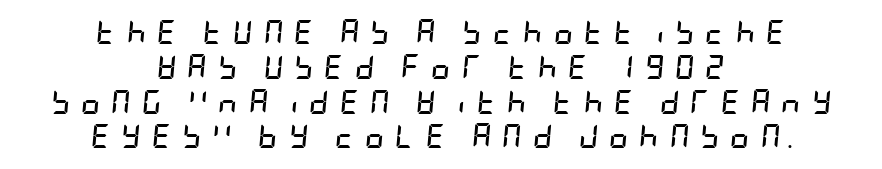
{"italic": "yes", "lean": "right", "slant_degrees": 5, "bold": "yes", "underline": "no", "align": "center", "line_spacing": "normal", "line_spacing_ratio": 1.45, "letter_spacing": "wide", "letter_spacing_em": 0.45, "glyph_px": 24}
